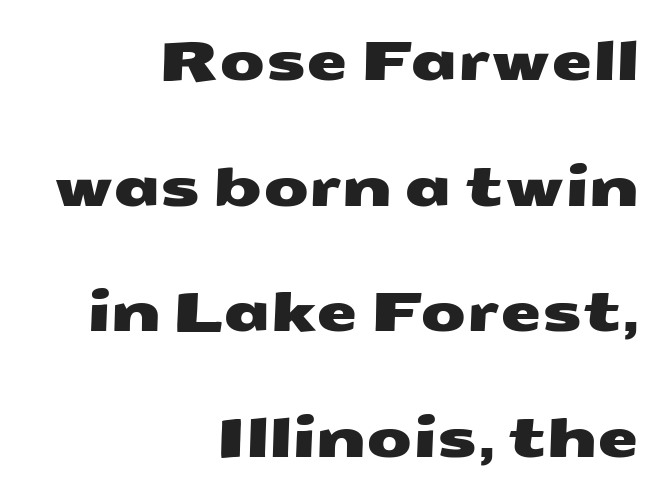
The image shows 53 px wide sans-serif type; set right-aligned, loose line spacing (2.37x), normal letter spacing, not underlined; medium stroke contrast and a medium x-height.
